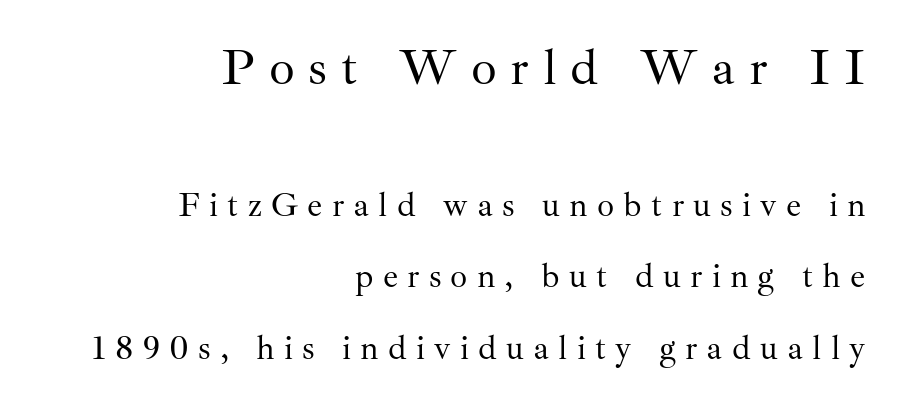
{"serif": "yes", "italic": "no", "bold": "no", "weight": "regular", "width": "normal", "stroke_contrast": "medium", "x_height": "small", "monospaced": "no", "underline": "no", "align": "right", "line_spacing": "loose", "line_spacing_ratio": 2.1, "letter_spacing": "wide", "letter_spacing_em": 0.27, "larger_block": "first", "size_ratio": 1.5, "glyph_px": 51}
